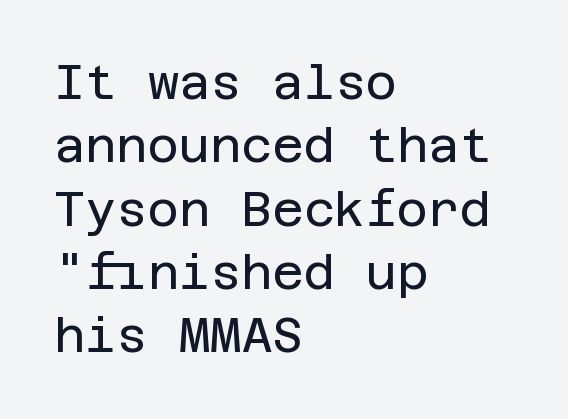
{"serif": "no", "italic": "no", "bold": "no", "weight": "regular", "width": "normal", "stroke_contrast": "low", "x_height": "large", "underline": "no", "align": "left", "line_spacing": "normal", "line_spacing_ratio": 1.32, "letter_spacing": "normal", "letter_spacing_em": 0.0, "glyph_px": 48}
